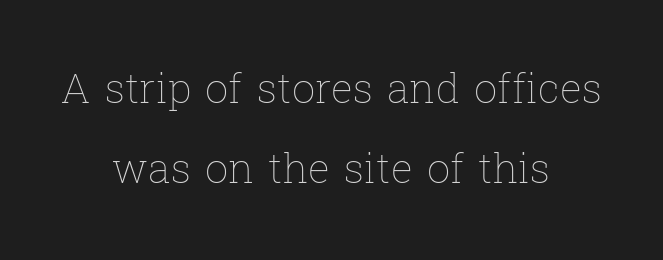
The image shows 41 px thin type, upright; set centered, loose line spacing (1.95x), normal letter spacing, not underlined; low stroke contrast and a medium x-height.
